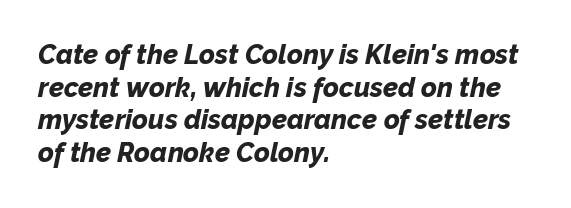
The image shows 27 px bold type, italic (leaning right); set left-aligned, line spacing 1.21x, normal letter spacing, not underlined.
